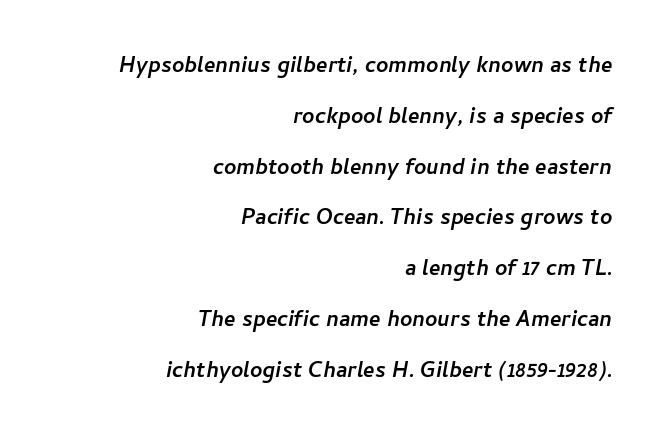
{"underline": "no", "align": "right", "line_spacing_ratio": 1.88, "letter_spacing": "normal", "letter_spacing_em": 0.0, "glyph_px": 27}
